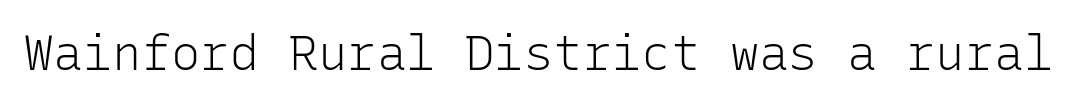
Q: Is the text bold? A: No.
Q: Is the text italic (slanted)? A: No, it is upright.
Q: Is the typeface a serif or a sans-serif typeface? A: Sans-serif.
Q: Is the text underlined? A: No.
Q: Is the spacing between letters normal or unusually wide? A: Normal.
Q: Width (condensed, normal, or wide)? A: Normal.
Q: Stroke contrast? A: Low.
Q: x-height? A: Medium.
Q: Monospaced? A: Yes.
